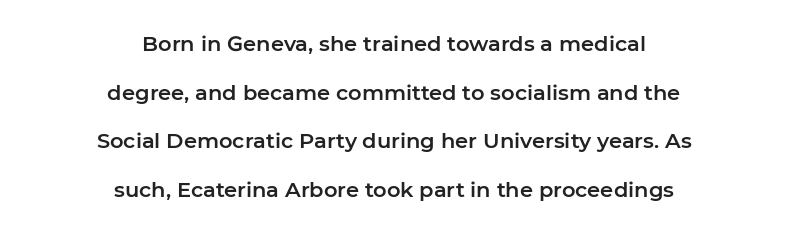
The image shows 21 px text type, upright; set centered, loose line spacing (2.31x), normal letter spacing, not underlined.
